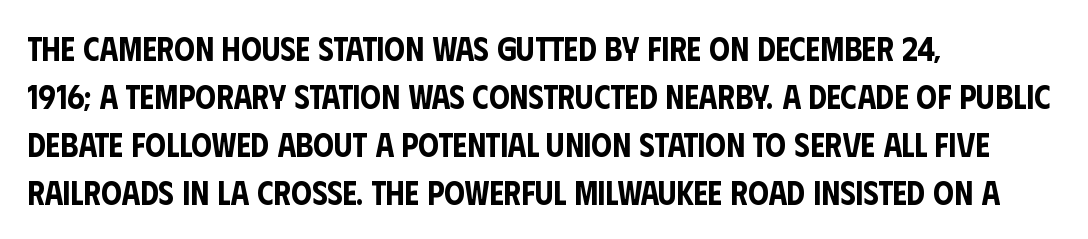
Q: Is the text italic (slanted)? A: No, it is upright.
Q: Is the typeface a serif or a sans-serif typeface? A: Sans-serif.
Q: Is the text underlined? A: No.
Q: How is the paragraph aligned? A: Left-aligned.
Q: Is the spacing between letters normal or unusually wide? A: Normal.
Q: Is the spacing between lines tight, normal or loose? A: Normal.
Q: Width (condensed, normal, or wide)? A: Condensed.
Q: Stroke contrast? A: Low.
Q: x-height? A: Large.
Q: Monospaced? A: No.
